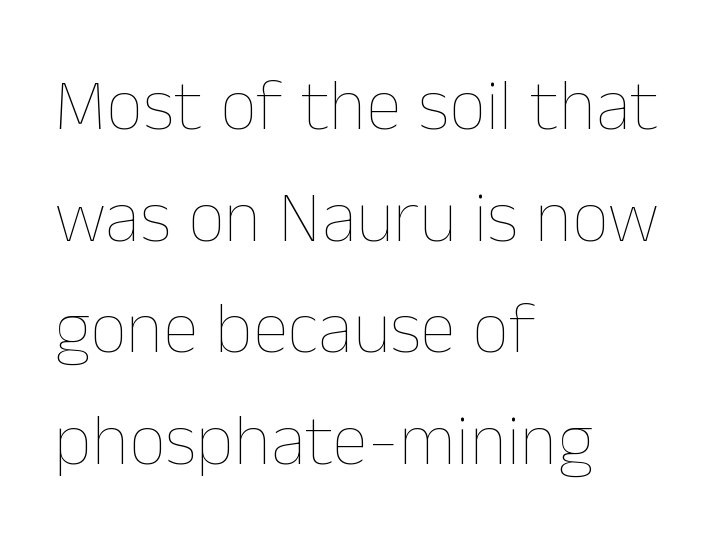
The image shows 73 px thin type, upright; set left-aligned, normal line spacing (1.53x), normal letter spacing, not underlined; low stroke contrast and a medium x-height.
